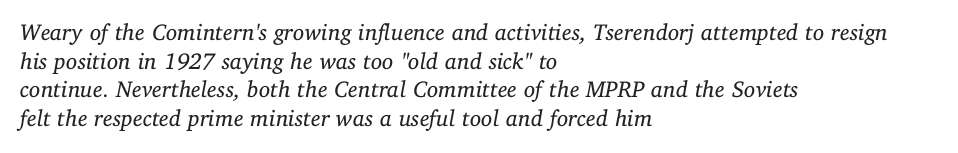
Q: Is the text bold? A: No.
Q: Is the text italic (slanted)? A: Yes, it leans right by about 11 degrees.
Q: Is the text underlined? A: No.
Q: How is the paragraph aligned? A: Left-aligned.
Q: Is the spacing between letters normal or unusually wide? A: Normal.
Q: Is the spacing between lines tight, normal or loose? A: Normal.
